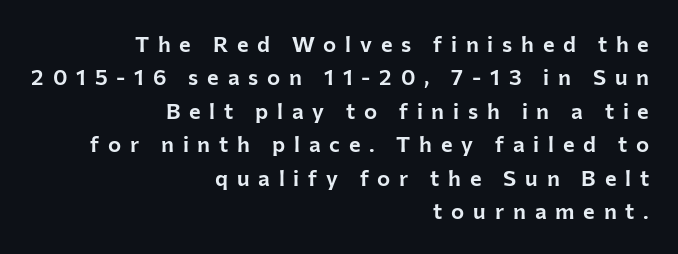
Q: Is the text italic (slanted)? A: No, it is upright.
Q: Is the text underlined? A: No.
Q: How is the paragraph aligned? A: Right-aligned.
Q: Is the spacing between letters normal or unusually wide? A: Unusually wide.
Q: Is the spacing between lines tight, normal or loose? A: Normal.
